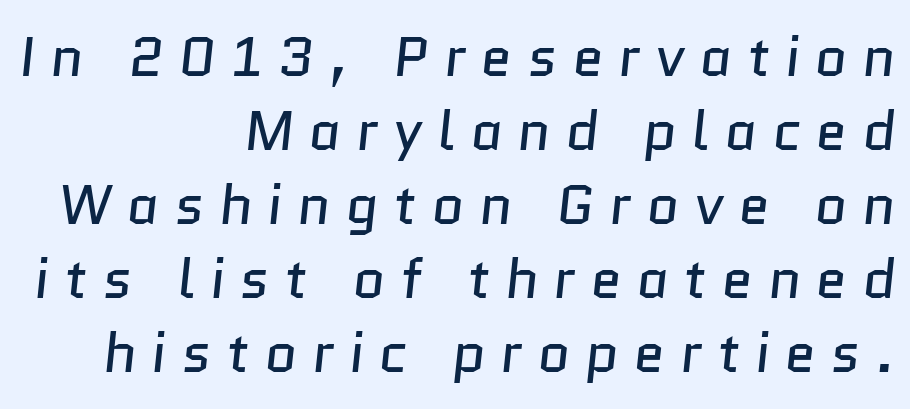
The image shows 56 px regular-weight sans-serif type; set right-aligned, normal line spacing (1.32x), unusually wide letter spacing (+0.27 em), not underlined; low stroke contrast and a medium x-height.
